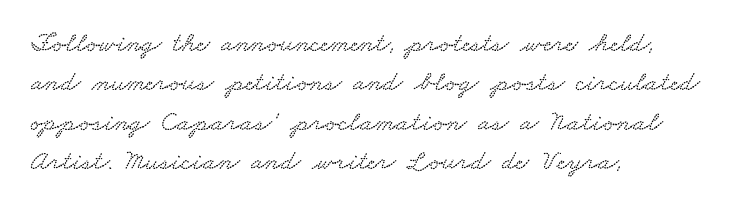
{"width": "wide", "stroke_contrast": "low", "x_height": "small", "monospaced": "no", "underline": "no", "align": "left", "line_spacing": "normal", "line_spacing_ratio": 1.41, "letter_spacing": "normal", "letter_spacing_em": 0.0, "glyph_px": 28}
